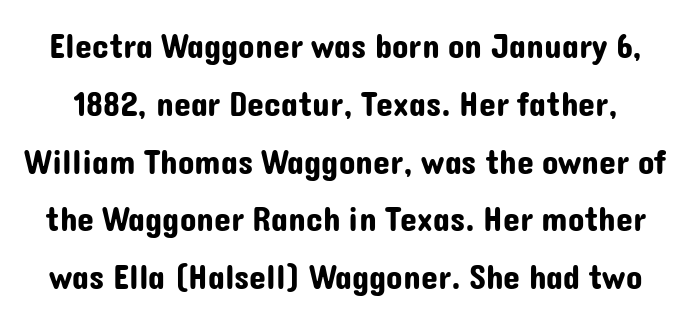
The image shows 34 px sans-serif type, upright; set normal line spacing (1.7x), normal letter spacing, not underlined; low stroke contrast and a medium x-height.
